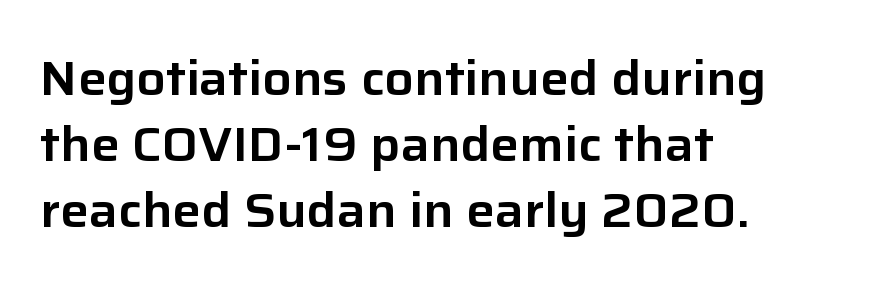
The image shows 48 px sans-serif type, upright; set left-aligned, normal line spacing (1.37x), normal letter spacing, not underlined; low stroke contrast and a medium x-height.
